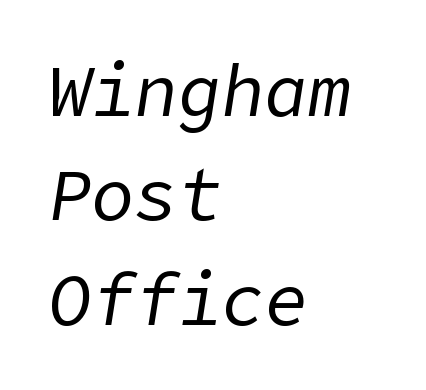
If you drew a ruler down the left edge, every line would touch it. The space beneath each line is pristine and unruled. Letters have the restrained weight of plain body copy at most. The typography opts for an oblique posture over an upright one. Characters follow at the spacing the type designer built in.
